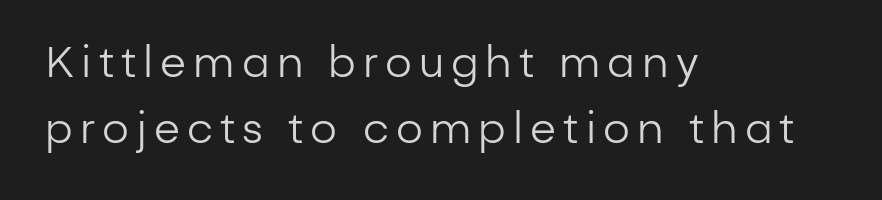
{"serif": "no", "italic": "no", "bold": "no", "weight": "regular", "width": "normal", "stroke_contrast": "low", "x_height": "medium", "monospaced": "no", "underline": "no", "align": "left", "line_spacing": "normal", "line_spacing_ratio": 1.58, "glyph_px": 42}
